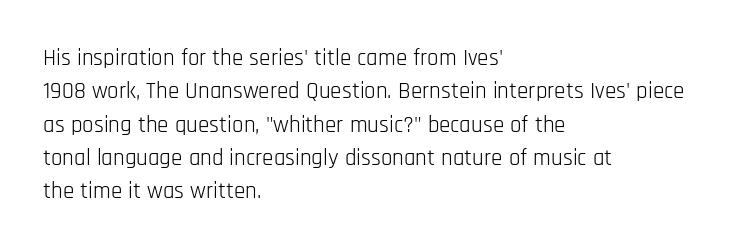
Q: Is the text bold? A: No.
Q: Is the text italic (slanted)? A: No, it is upright.
Q: Is the text underlined? A: No.
Q: How is the paragraph aligned? A: Left-aligned.
Q: Is the spacing between letters normal or unusually wide? A: Normal.
Q: Is the spacing between lines tight, normal or loose? A: Normal.
